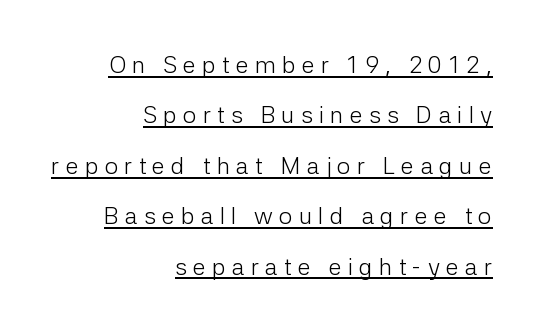
Is there any slant? The stems are plumb. Each new line begins a long way beneath the previous one. Ink coverage per letter is moderate at most. A baseline rule has been typeset under these characters. Each line ends at the same right margin while the left side varies. Compared with typical body copy, the letter spacing here is much looser.
